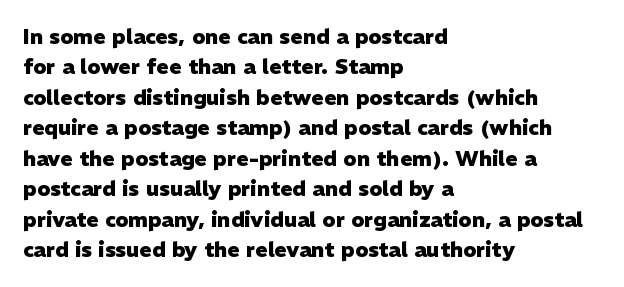
Q: Is the text bold? A: Yes.
Q: Is the text italic (slanted)? A: No, it is upright.
Q: Is the text underlined? A: No.
Q: How is the paragraph aligned? A: Left-aligned.
Q: Is the spacing between letters normal or unusually wide? A: Normal.
Q: Is the spacing between lines tight, normal or loose? A: Normal.
